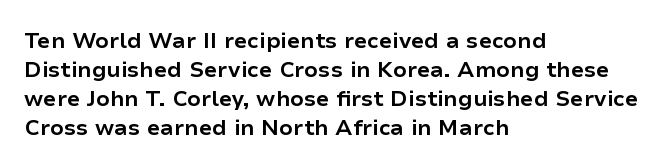
I'd describe the lettering as bold — thick and assertive. Line starts are locked; line ends wander. Nope, not italic — everything's standing straight. Only glyphs here, with clear space below each row.
